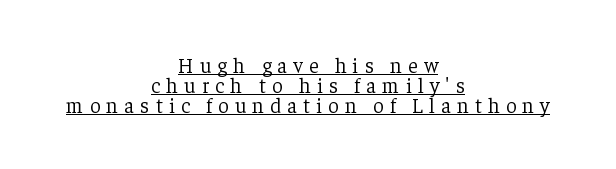
The image shows 21 px text type, upright; set centered, tight line spacing (0.95x), unusually wide letter spacing (+0.29 em), underlined.
